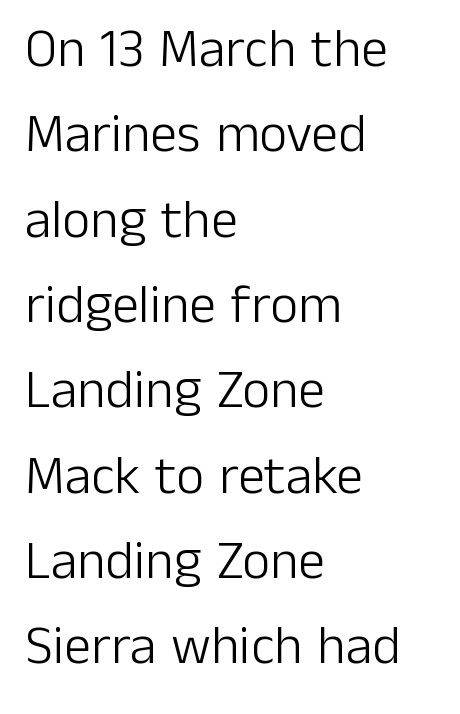
Counters stay open thanks to moderate or lighter strokes. In terms of posture, this sample is upright. Glyph-to-glyph distance matches everyday printed text. This sample has the flowing, uneven cadence of proportional lettering.
